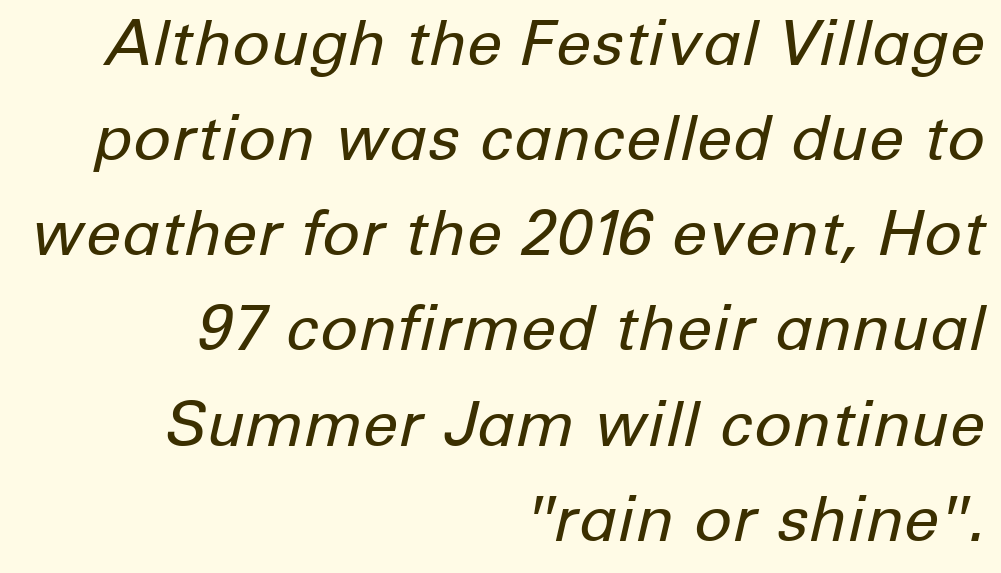
{"italic": "yes", "lean": "right", "slant_degrees": 12, "bold": "no", "weight": "regular", "width": "normal", "stroke_contrast": "low", "x_height": "medium", "monospaced": "no", "underline": "no", "align": "right", "line_spacing": "normal", "line_spacing_ratio": 1.51, "letter_spacing": "normal", "letter_spacing_em": 0.0, "glyph_px": 63}
